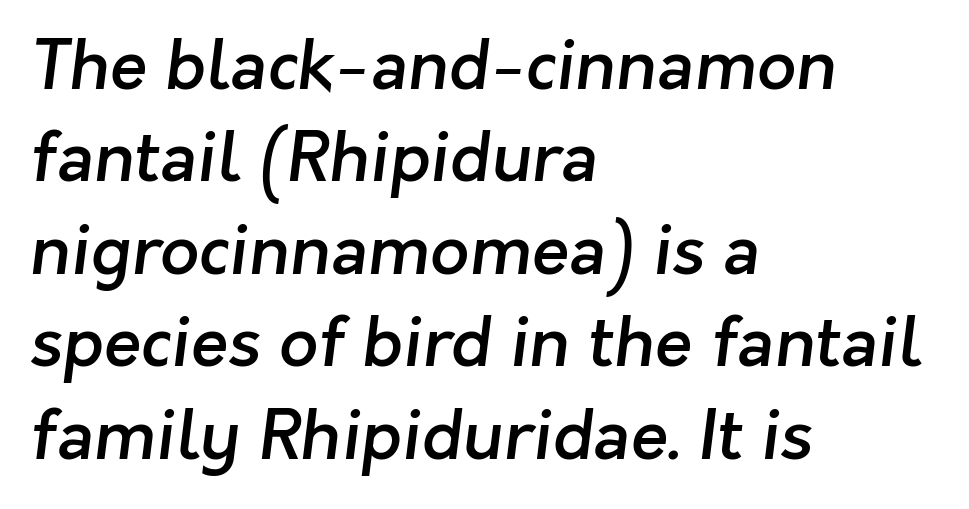
The image shows 69 px semibold sans-serif type; set left-aligned, normal line spacing (1.34x), normal letter spacing, not underlined; low stroke contrast and a medium x-height.
